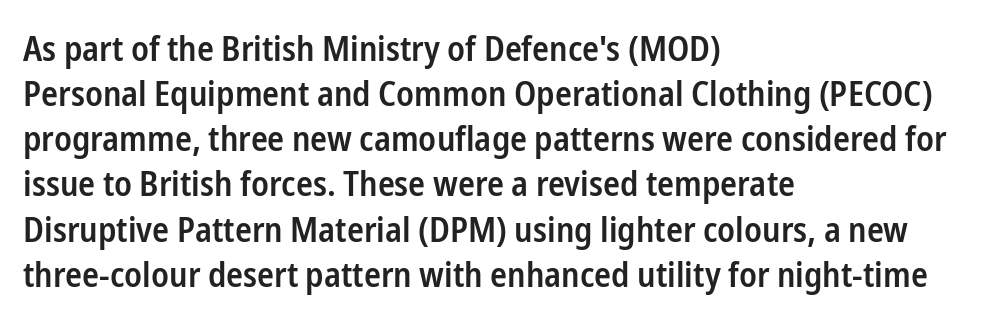
The image shows 35 px semibold, condensed sans-serif type, upright; set left-aligned, normal line spacing (1.29x), normal letter spacing, not underlined; low stroke contrast and a medium x-height.
